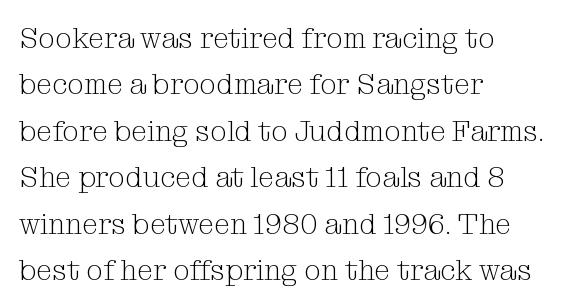
Descenders hang freely into open space. Leading: standard. The passage shown is typed in a proportional face where columns would drift. Serif or sans? Serif — the stroke terminals have little feet. Notice how the passage keeps a crisp vertical edge on the left only.
